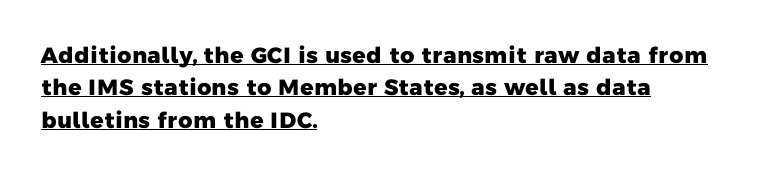
The image shows 22 px bold type; set left-aligned, normal line spacing (1.47x), normal letter spacing, underlined.
